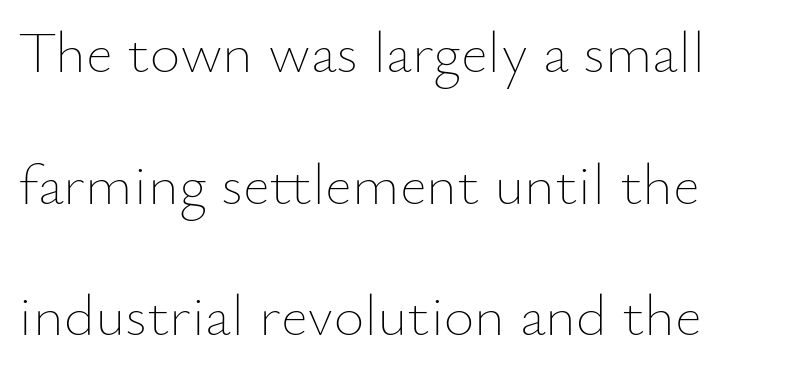
The image shows 59 px thin type, upright; set left-aligned, loose line spacing (2.23x), normal letter spacing, not underlined; low stroke contrast and a small x-height.
